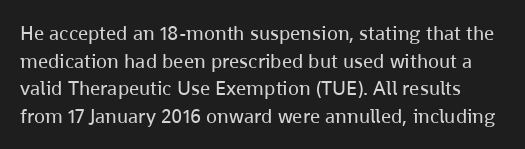
Q: Is the text bold? A: No.
Q: Is the text italic (slanted)? A: No, it is upright.
Q: Is the text underlined? A: No.
Q: Is the spacing between letters normal or unusually wide? A: Normal.
Q: Is the spacing between lines tight, normal or loose? A: Normal.
